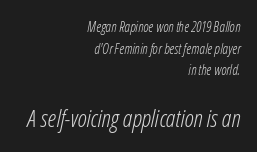
The image shows 24 px text type, italic (leaning right); set right-aligned, normal line spacing (1.54x), normal letter spacing, not underlined; the second (bottom) block is 1.71x larger.
